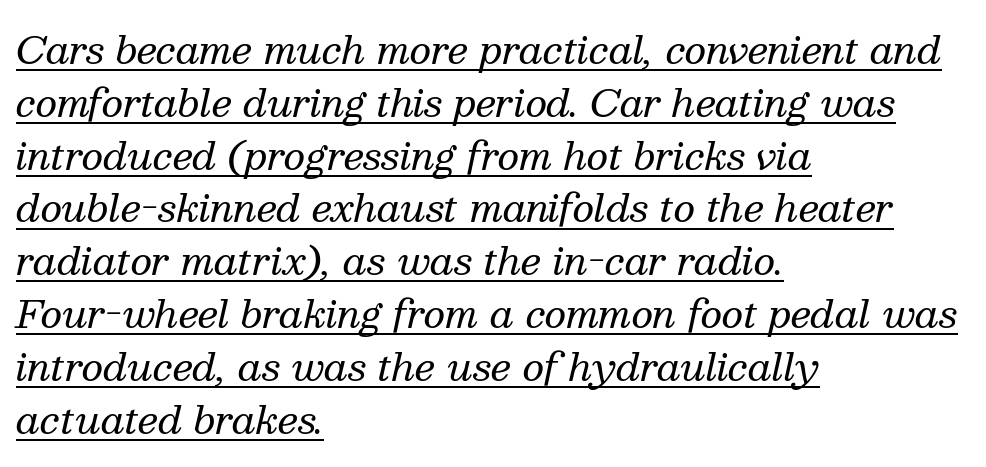
The image shows 38 px regular-weight serif type, italic (leaning right); set left-aligned, normal line spacing (1.39x), normal letter spacing, underlined; medium stroke contrast and a medium x-height.
